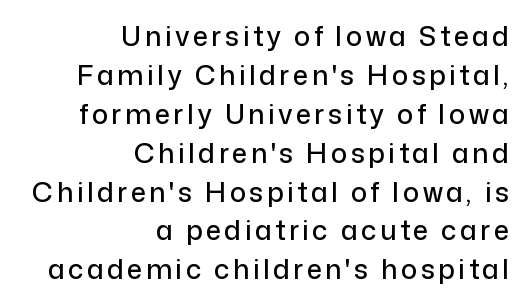
The image shows 27 px text type, upright; set right-aligned, normal line spacing (1.44x), not underlined.
